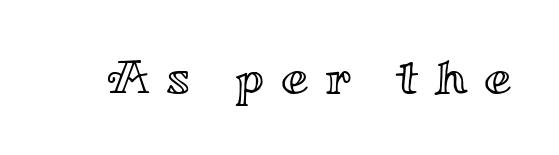
Someone cranked the tracking dial way up on this one. A typesetter would call this proportional, since set widths differ per character. This is the regular roman posture of the typeface. Glance below the letters and you will spot only blank space.
